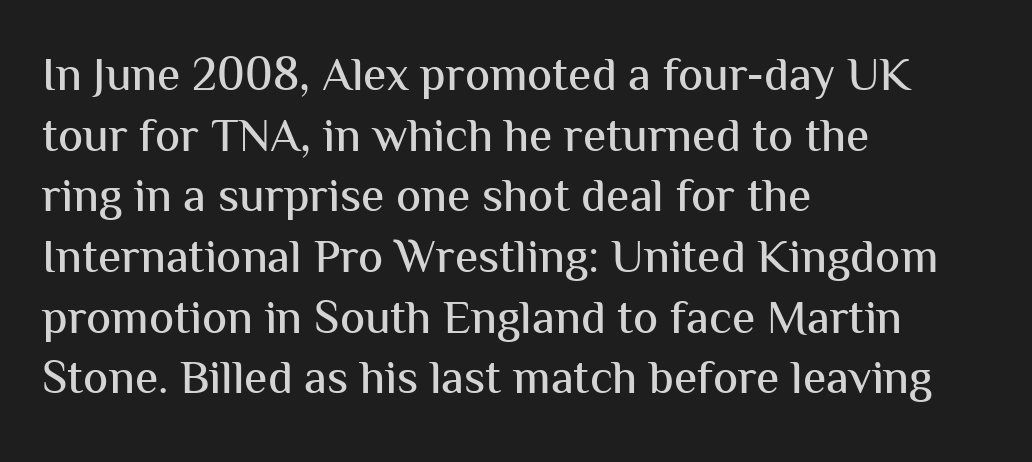
The glyphs are unaccompanied by any horizontal stroke below them. Students, note that the glyphs here touch the page at normal intervals. The face used here is a sans, in the tradition of grotesques and geometrics. Do the characters align in a grid? No, the font is proportional. Horizontal alignment here is leftward, the default for most running prose.
